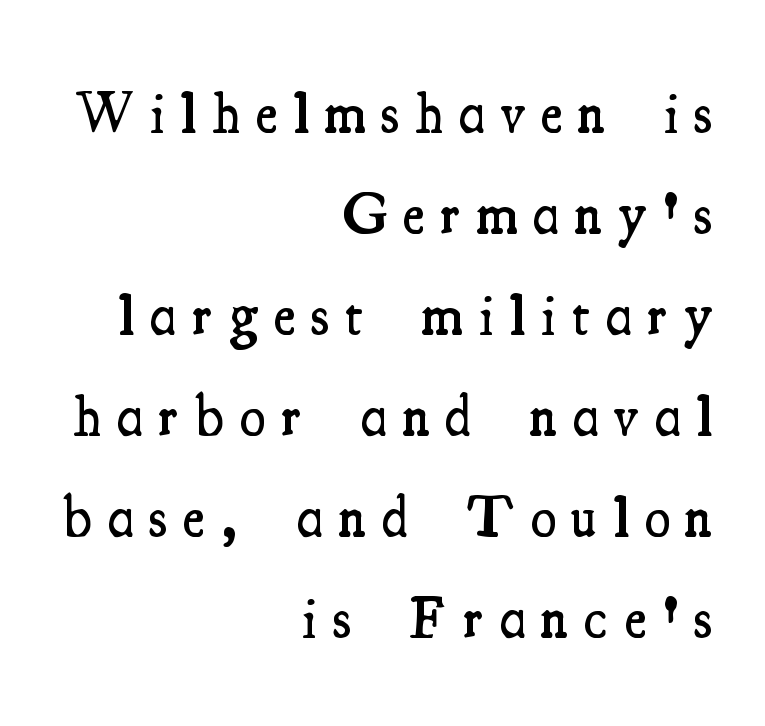
The image shows 58 px semibold, condensed serif type, upright; set right-aligned, line spacing 1.74x, unusually wide letter spacing (+0.28 em), not underlined; medium stroke contrast and a small x-height.
